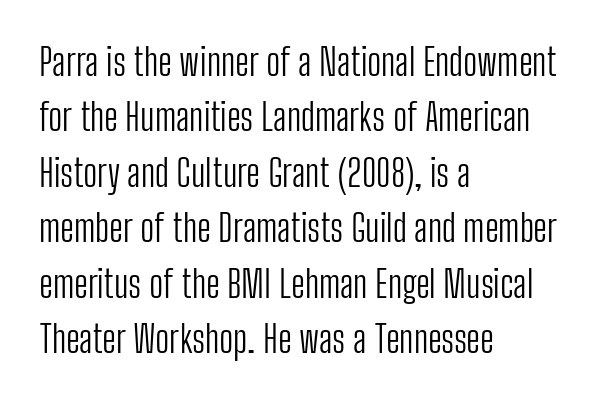
Q: Is the text bold? A: No.
Q: Is the text italic (slanted)? A: No, it is upright.
Q: Is the typeface a serif or a sans-serif typeface? A: Sans-serif.
Q: Is the text underlined? A: No.
Q: How is the paragraph aligned? A: Left-aligned.
Q: Is the spacing between letters normal or unusually wide? A: Normal.
Q: Is the spacing between lines tight, normal or loose? A: Normal.
Q: Width (condensed, normal, or wide)? A: Condensed.
Q: Stroke contrast? A: Low.
Q: x-height? A: Medium.
Q: Monospaced? A: No.
